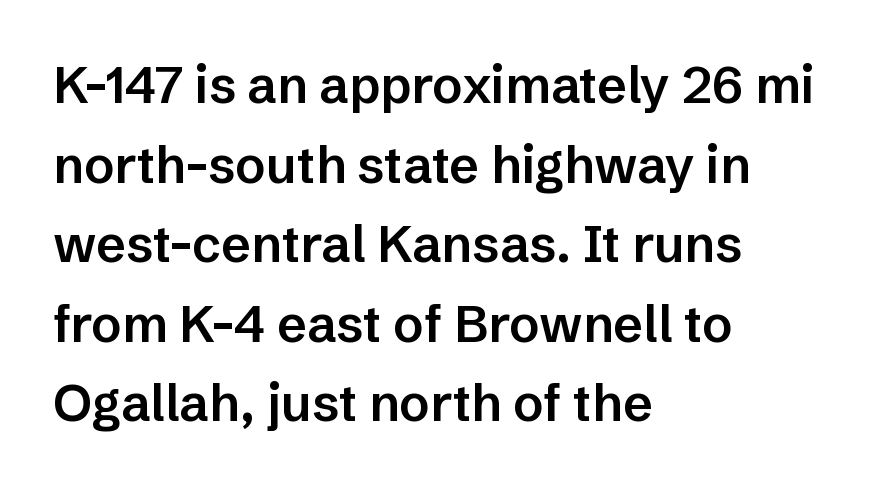
Spacing verdict: proportional, widths tailored to each character. This sample uses a sans-serif face. Stroke thickness is moderately raised; the sample reads as semibold. This is roman type, the default non-slanted kind. The gaps between neighbouring characters are ordinary and unremarkable.
